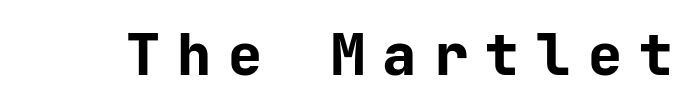
Serif or sans? Sans — the stroke terminals are bare. This sample uses expanded letter spacing, leaving extra air between glyphs. These words are printed bold, with thick strokes throughout. Fixed-width glyphs throughout — classic coding-font behaviour. The font's upright variant was chosen for this text. Any mark beneath the type? The region is blank.
